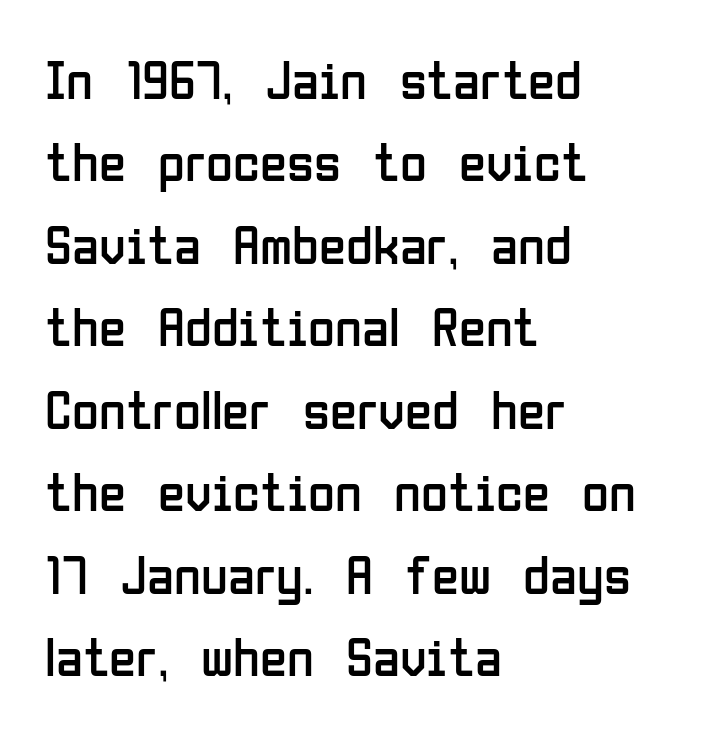
The image shows 55 px regular-weight, condensed sans-serif type, upright; set left-aligned, normal line spacing (1.5x), normal letter spacing, not underlined; low stroke contrast and a medium x-height.
